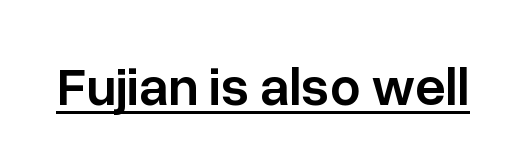
{"serif": "no", "italic": "no", "bold": "semi", "weight": "semibold", "width": "normal", "stroke_contrast": "low", "x_height": "medium", "monospaced": "no", "underline": "yes", "letter_spacing": "normal", "letter_spacing_em": 0.0, "glyph_px": 54}
